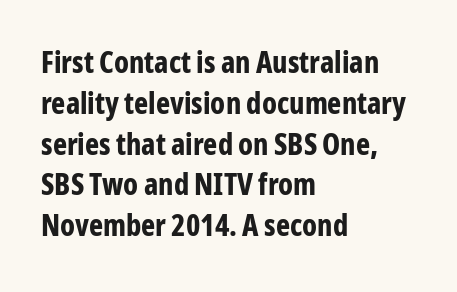
The image shows 30 px bold, condensed sans-serif type, upright; set left-aligned, normal line spacing (1.36x), normal letter spacing, not underlined; low stroke contrast and a medium x-height.
